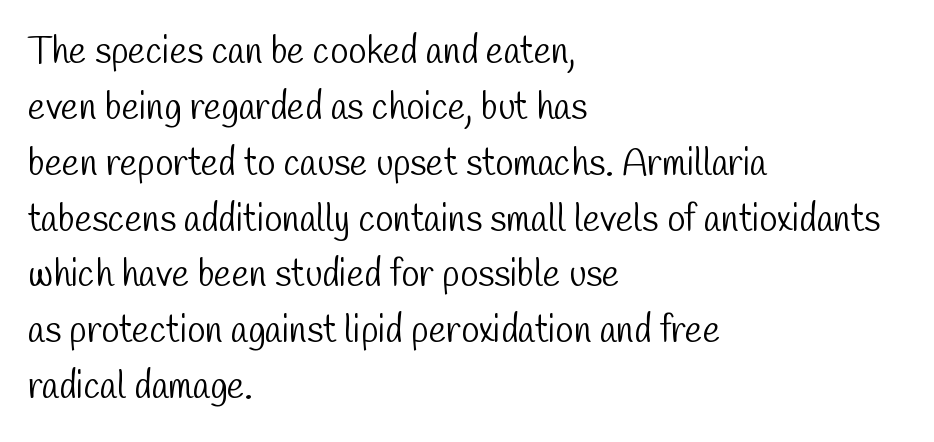
The horizontal fit of the characters is conventional and even. The paragraph shown leans on its left margin. Does the leading feel generous? No, just average. The passage shown is not bold in any degree.
